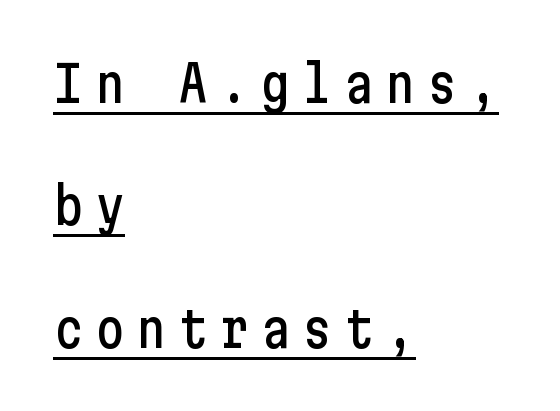
The image shows 50 px condensed sans-serif type, upright; set left-aligned, loose line spacing (2.45x), unusually wide letter spacing (+0.23 em), underlined; low stroke contrast and a medium x-height.
